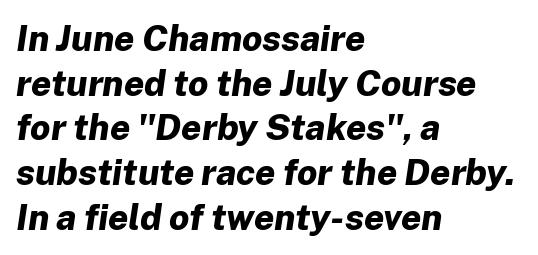
Rendered with sloped, italic letterforms. Every row of glyphs begins at an identical x-position on the left. The baseline area is clear. A typesetter would call this proportional, since set widths differ per character. Compared with typical body copy, the letter spacing here is the same.
